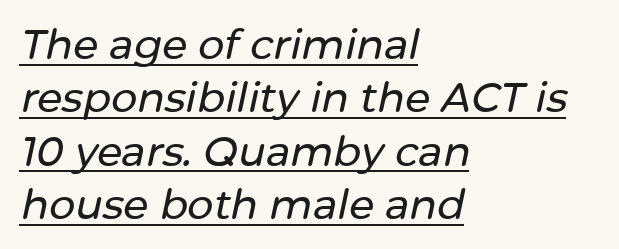
The image shows 41 px text type, italic (leaning right); set left-aligned, normal line spacing (1.3x), normal letter spacing, underlined; low stroke contrast and a medium x-height.
